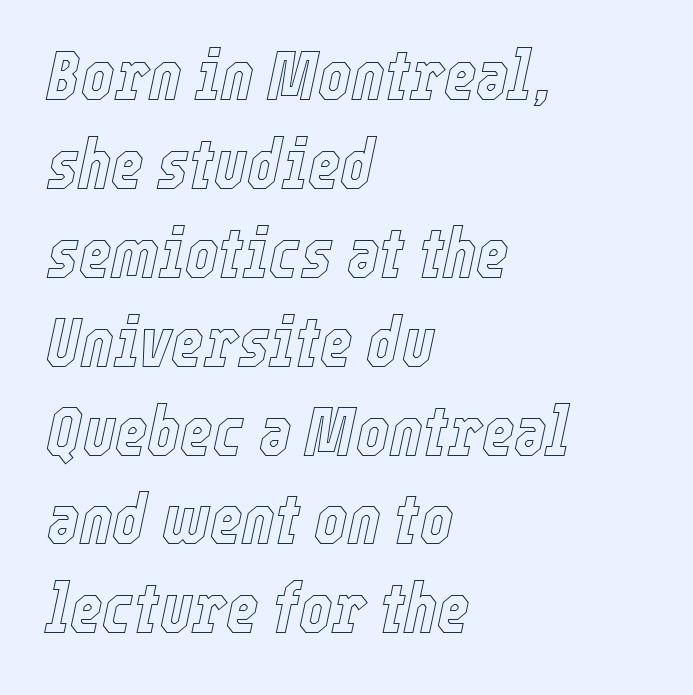
{"italic": "yes", "lean": "right", "slant_degrees": 12, "width": "condensed", "x_height": "medium", "monospaced": "no", "underline": "no", "align": "left", "line_spacing": "normal", "line_spacing_ratio": 1.27, "letter_spacing": "normal", "letter_spacing_em": 0.0, "glyph_px": 70}
